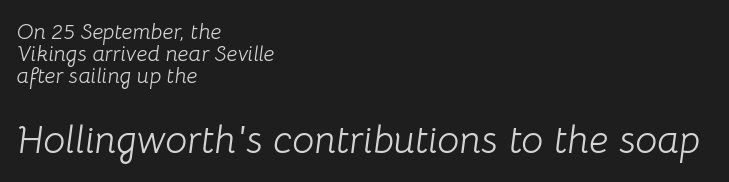
{"italic": "yes", "lean": "right", "slant_degrees": 8, "bold": "no", "weight": "light", "width": "normal", "stroke_contrast": "low", "x_height": "medium", "monospaced": "no", "underline": "no", "align": "left", "line_spacing": "tight", "line_spacing_ratio": 1.01, "letter_spacing": "normal", "letter_spacing_em": 0.0, "larger_block": "second", "size_ratio": 1.77, "glyph_px": 39}
